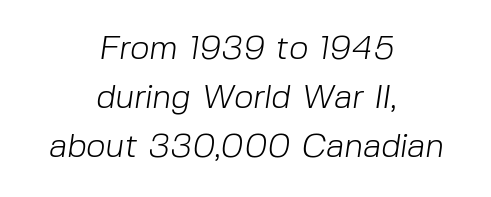
The image shows 34 px light sans-serif type; set centered, normal line spacing (1.44x), normal letter spacing, not underlined; low stroke contrast and a medium x-height.
